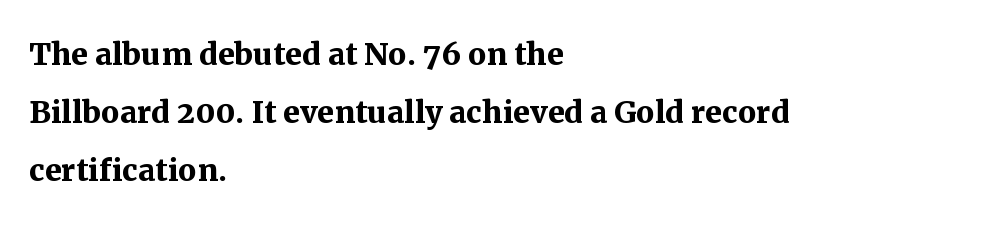
Do the characters align in a grid? No, the font is proportional. These lines are set flush left with a ragged right edge. Notice how thick the strokes are: this is what a full bold looks like. One glance says typical: line gaps are just what's usual. Characters follow at the spacing the type designer built in. Bare-footed words on every line.
